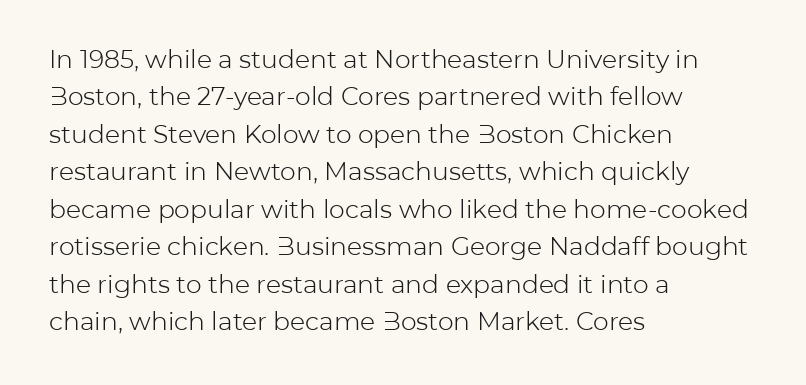
{"italic": "no", "bold": "no", "underline": "no", "align": "left", "line_spacing": "normal", "line_spacing_ratio": 1.5, "letter_spacing": "normal", "letter_spacing_em": 0.0, "glyph_px": 25}
